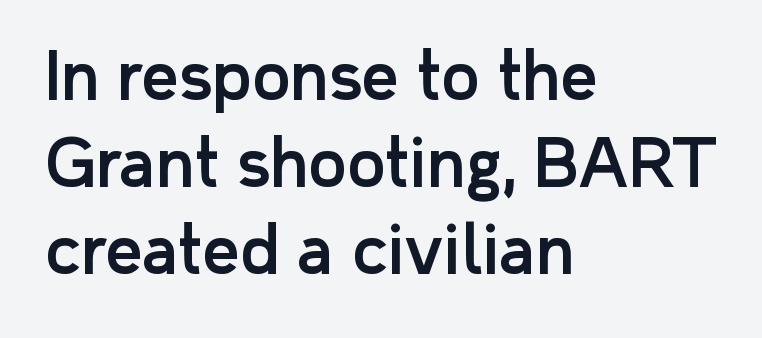
Q: Is the text italic (slanted)? A: No, it is upright.
Q: Is the typeface a serif or a sans-serif typeface? A: Sans-serif.
Q: Is the text underlined? A: No.
Q: How is the paragraph aligned? A: Left-aligned.
Q: Is the spacing between letters normal or unusually wide? A: Normal.
Q: Is the spacing between lines tight, normal or loose? A: Normal.
Q: Width (condensed, normal, or wide)? A: Normal.
Q: Stroke contrast? A: Low.
Q: x-height? A: Medium.
Q: Monospaced? A: No.
